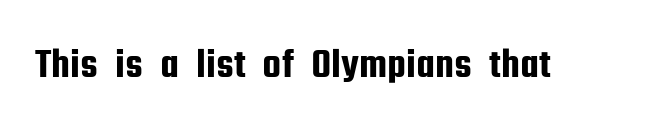
Q: Is the text italic (slanted)? A: No, it is upright.
Q: Is the typeface a serif or a sans-serif typeface? A: Sans-serif.
Q: Is the text underlined? A: No.
Q: Is the spacing between letters normal or unusually wide? A: Normal.
Q: Width (condensed, normal, or wide)? A: Condensed.
Q: Stroke contrast? A: Low.
Q: x-height? A: Medium.
Q: Monospaced? A: No.
